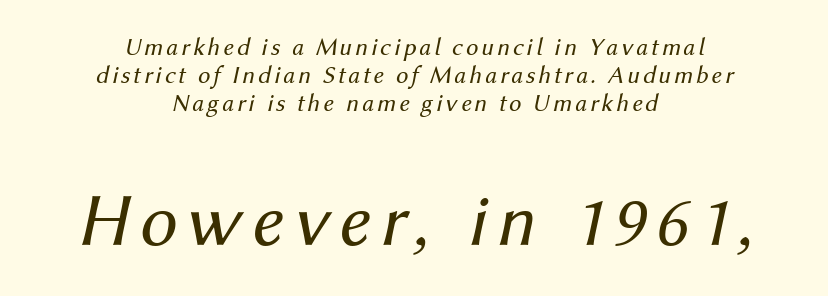
Style check: oblique. Whoever set this made the second block the dominant, larger element. The weight would be labelled regular, book, light, or lighter still. Each new line begins almost immediately beneath the previous one. Lines of text with bare space underneath.
